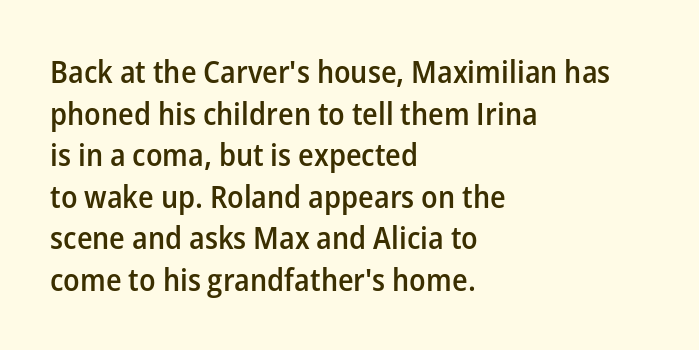
{"serif": "no", "italic": "no", "bold": "semi", "weight": "semibold", "width": "normal", "stroke_contrast": "low", "x_height": "medium", "monospaced": "no", "underline": "no", "align": "left", "line_spacing": "normal", "line_spacing_ratio": 1.34, "letter_spacing": "normal", "letter_spacing_em": 0.0, "glyph_px": 31}
